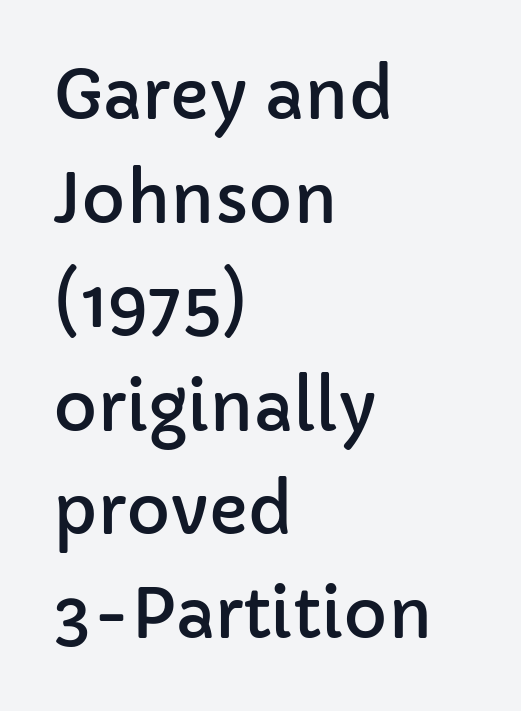
{"serif": "no", "italic": "no", "width": "normal", "stroke_contrast": "low", "x_height": "medium", "monospaced": "no", "underline": "no", "align": "left", "line_spacing": "normal", "line_spacing_ratio": 1.55, "letter_spacing": "normal", "letter_spacing_em": 0.0, "glyph_px": 67}
